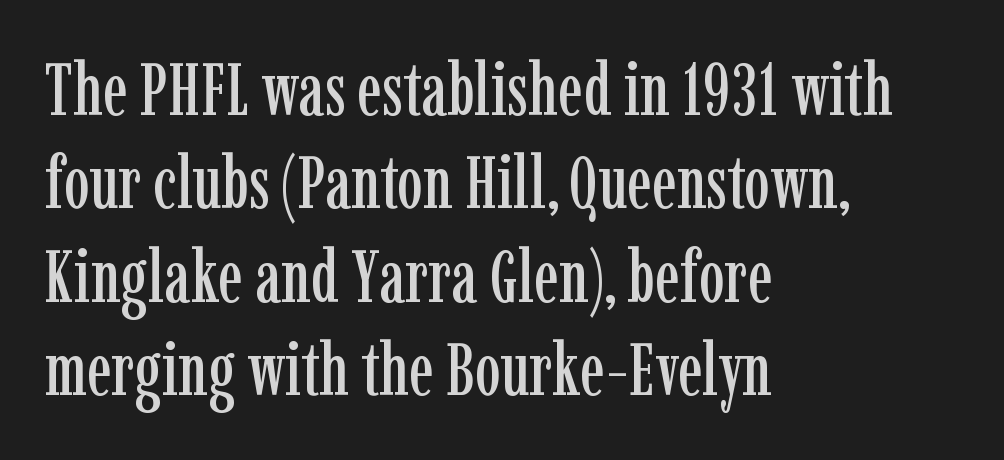
{"serif": "yes", "italic": "no", "width": "condensed", "stroke_contrast": "low", "x_height": "medium", "monospaced": "no", "underline": "no", "align": "left", "line_spacing": "normal", "line_spacing_ratio": 1.28, "letter_spacing": "normal", "letter_spacing_em": 0.0, "glyph_px": 73}
